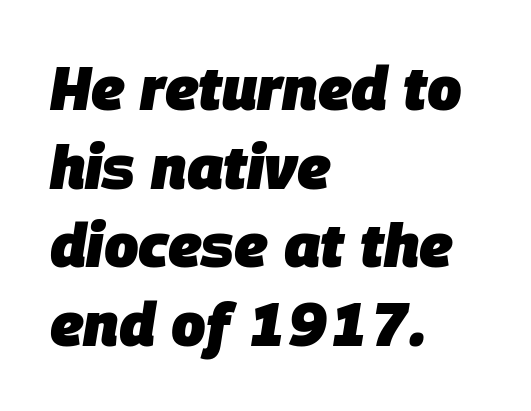
The image shows 61 px heavy type, italic (leaning right); set left-aligned, normal line spacing (1.29x), normal letter spacing, not underlined; low stroke contrast and a large x-height.
